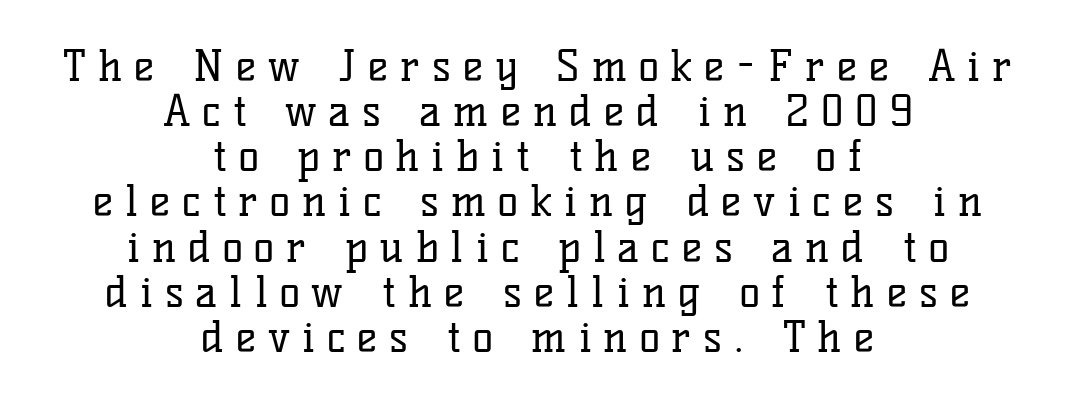
Q: Is the text bold? A: No.
Q: Is the text italic (slanted)? A: No, it is upright.
Q: Is the typeface a serif or a sans-serif typeface? A: Serif.
Q: Is the text underlined? A: No.
Q: How is the paragraph aligned? A: Centered.
Q: Is the spacing between letters normal or unusually wide? A: Unusually wide.
Q: Is the spacing between lines tight, normal or loose? A: Tight.
Q: Width (condensed, normal, or wide)? A: Normal.
Q: Stroke contrast? A: Low.
Q: x-height? A: Medium.
Q: Monospaced? A: No.
